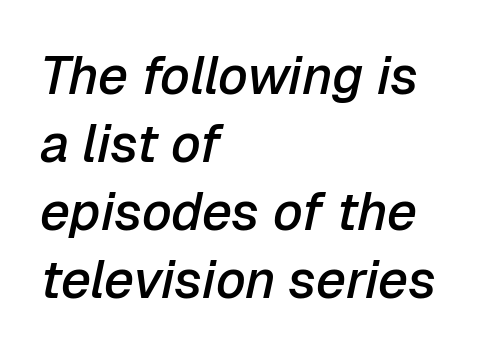
The image shows 53 px semibold type, italic (leaning right); set left-aligned, normal line spacing (1.28x), normal letter spacing, not underlined; low stroke contrast and a medium x-height.
